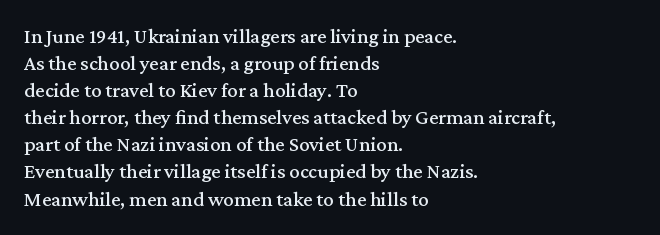
{"italic": "no", "underline": "no", "align": "left", "line_spacing": "normal", "line_spacing_ratio": 1.29, "letter_spacing": "normal", "letter_spacing_em": 0.0, "glyph_px": 21}
